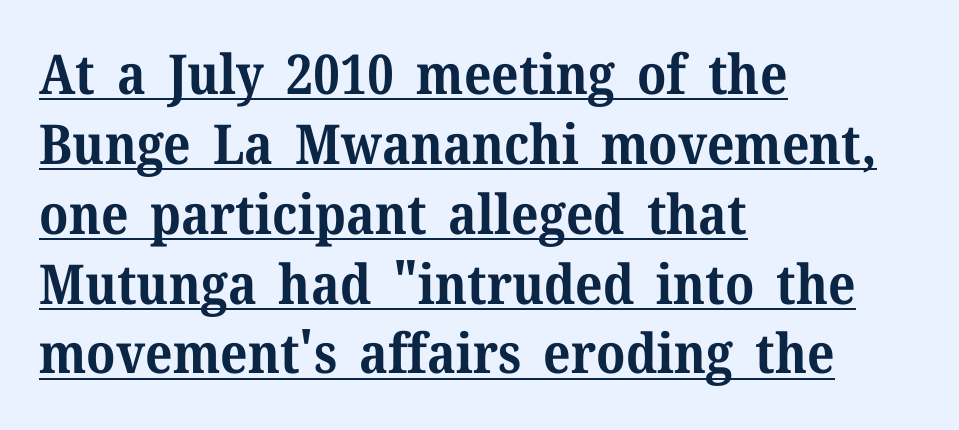
Q: Is the text bold? A: Yes.
Q: Is the text italic (slanted)? A: No, it is upright.
Q: Is the typeface a serif or a sans-serif typeface? A: Serif.
Q: Is the text underlined? A: Yes.
Q: How is the paragraph aligned? A: Left-aligned.
Q: Is the spacing between letters normal or unusually wide? A: Normal.
Q: Is the spacing between lines tight, normal or loose? A: Normal.
Q: Width (condensed, normal, or wide)? A: Normal.
Q: Stroke contrast? A: Medium.
Q: x-height? A: Medium.
Q: Monospaced? A: No.
